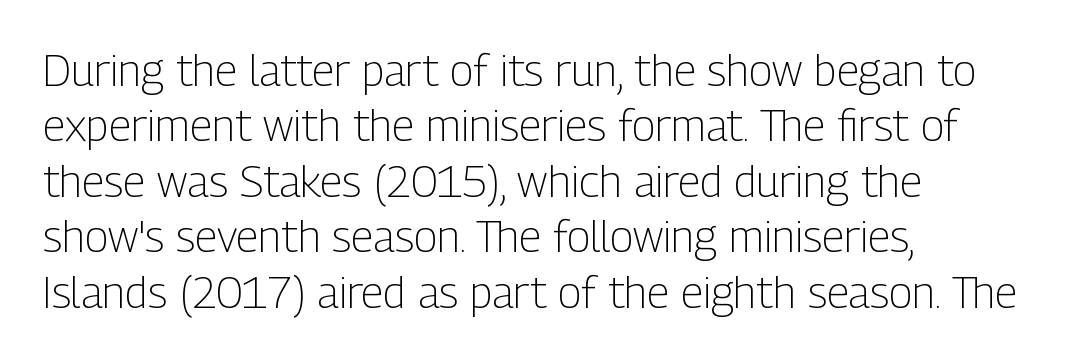
These lines stack with their left ends in a neat column. Weight: in the light-to-regular range. Upright lettering throughout. Letterform terminals end flat and unadorned throughout the passage. Any mark beneath the type? The region is blank.
